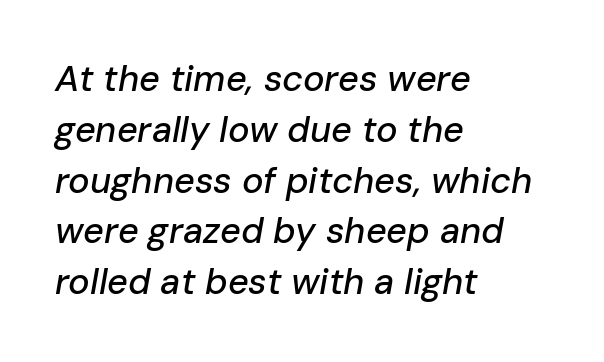
{"italic": "yes", "lean": "right", "slant_degrees": 10, "width": "normal", "stroke_contrast": "low", "x_height": "medium", "monospaced": "no", "underline": "no", "align": "left", "line_spacing": "normal", "line_spacing_ratio": 1.41, "letter_spacing": "normal", "letter_spacing_em": 0.0, "glyph_px": 36}
